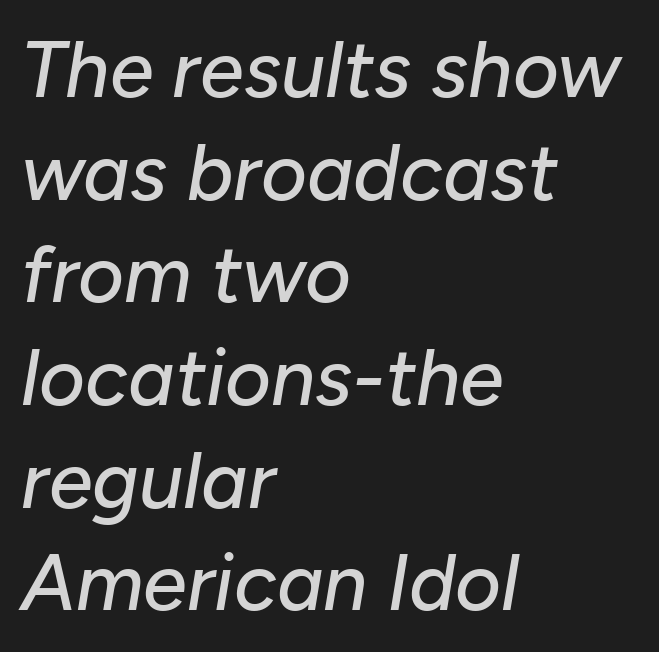
{"italic": "yes", "lean": "right", "slant_degrees": 10, "width": "normal", "stroke_contrast": "low", "x_height": "medium", "monospaced": "no", "underline": "no", "align": "left", "line_spacing": "normal", "line_spacing_ratio": 1.3, "letter_spacing": "normal", "letter_spacing_em": 0.0, "glyph_px": 79}
